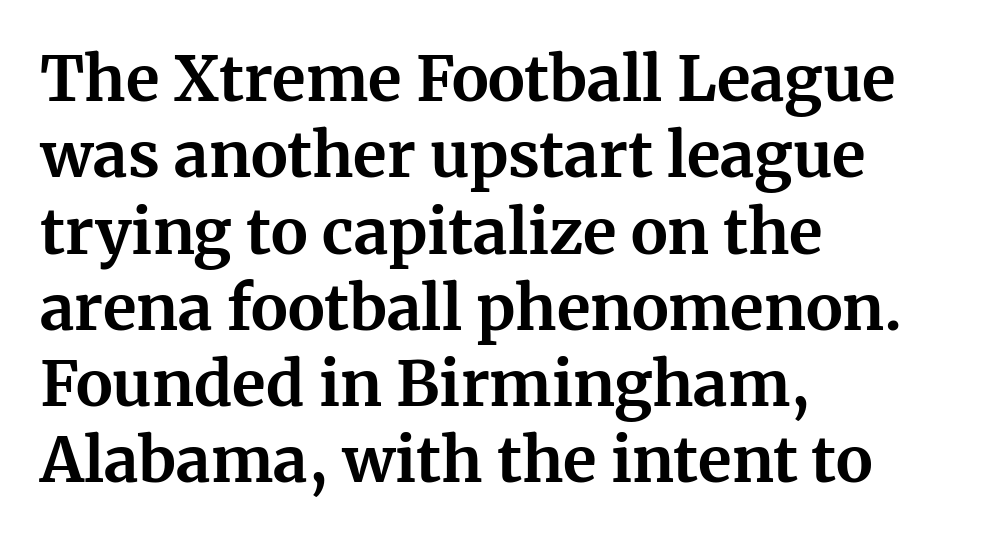
The image shows 62 px bold serif type, upright; set left-aligned, line spacing 1.23x, normal letter spacing, not underlined; medium stroke contrast and a medium x-height.
